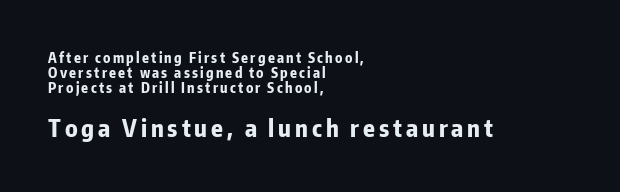
The block of text is dense from top to bottom, with scant space between rows. A student would call this left alignment; a typographer would say flush left, rag right. Caption: upper text group reduced, lower text group enlarged. The lettering holds an erect, upright posture throughout. The specimen omits any rule beneath the text block's lines.
